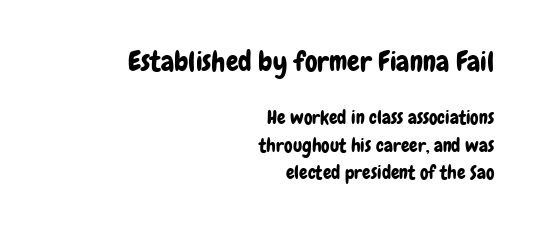
Q: Is the text italic (slanted)? A: No, it is upright.
Q: Is the typeface a serif or a sans-serif typeface? A: Sans-serif.
Q: Is the text underlined? A: No.
Q: How is the paragraph aligned? A: Right-aligned.
Q: Is the spacing between letters normal or unusually wide? A: Normal.
Q: Is the spacing between lines tight, normal or loose? A: Normal.
Q: Which block of text is set in a larger size, the first (top) or the second (bottom)? A: The first (top) one.
Q: Width (condensed, normal, or wide)? A: Condensed.
Q: Stroke contrast? A: Low.
Q: x-height? A: Medium.
Q: Monospaced? A: No.
